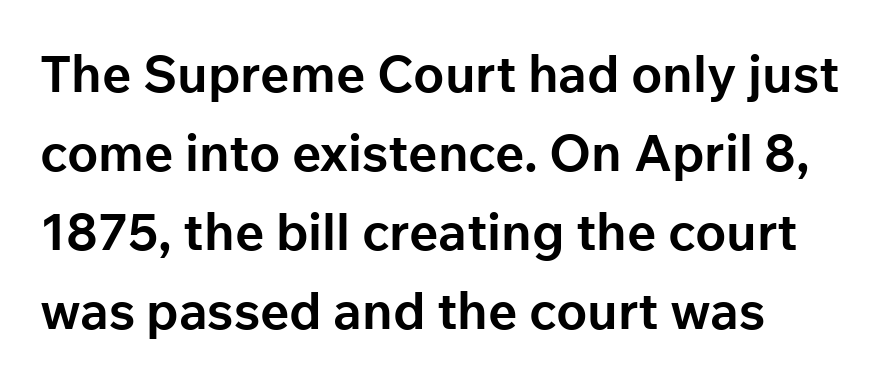
The image shows 51 px bold sans-serif type, upright; set normal line spacing (1.55x), normal letter spacing, not underlined; low stroke contrast and a medium x-height.
